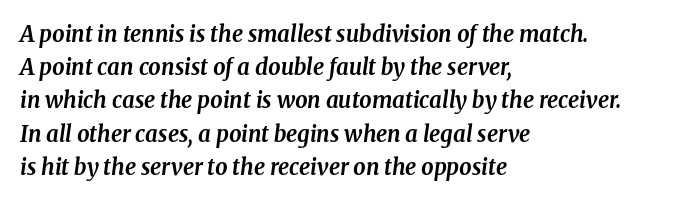
Q: Is the text bold? A: Yes.
Q: Is the text italic (slanted)? A: Yes, it leans right by about 8 degrees.
Q: Is the text underlined? A: No.
Q: How is the paragraph aligned? A: Left-aligned.
Q: Is the spacing between letters normal or unusually wide? A: Normal.
Q: Is the spacing between lines tight, normal or loose? A: Normal.
